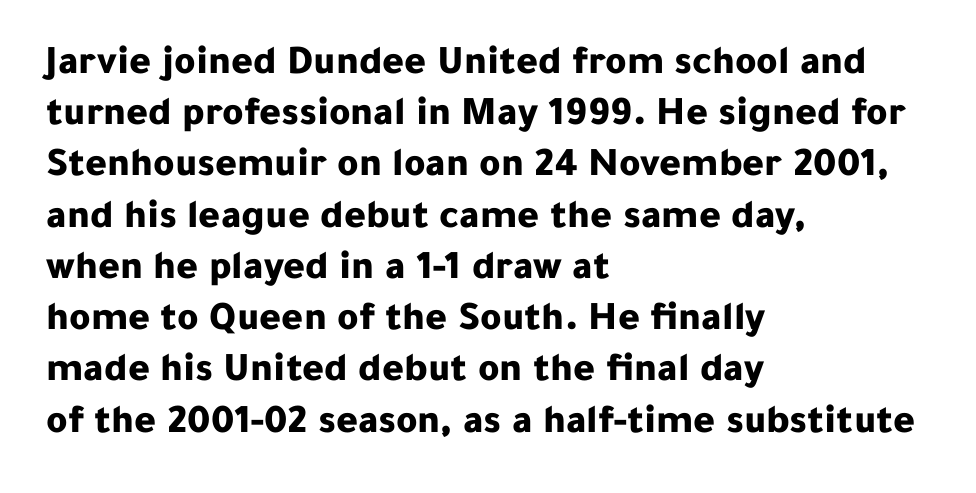
The image shows 41 px bold sans-serif type, upright; set left-aligned, normal line spacing (1.25x), normal letter spacing, not underlined; low stroke contrast and a medium x-height.
